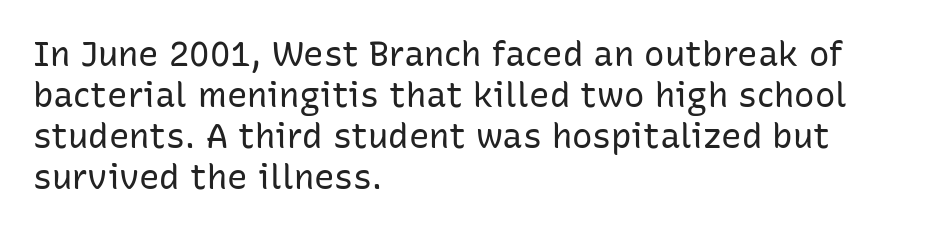
Ink coverage per letter is moderate at most. The paragraph has a hard left edge and a soft right edge. Beneath every word, the page is bare. Nope, no serifs anywhere on these letters. Think of a printed novel: that variable character pitch is what you see here.
